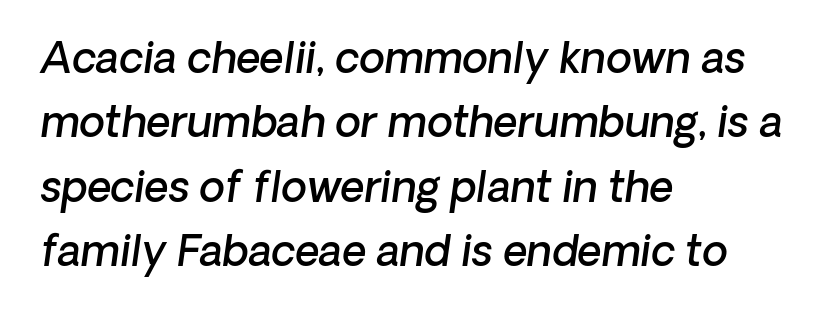
{"italic": "yes", "lean": "right", "slant_degrees": 8, "bold": "semi", "weight": "semibold", "width": "normal", "stroke_contrast": "low", "x_height": "medium", "monospaced": "no", "underline": "no", "align": "left", "line_spacing": "normal", "line_spacing_ratio": 1.53, "letter_spacing": "normal", "letter_spacing_em": 0.0, "glyph_px": 42}
